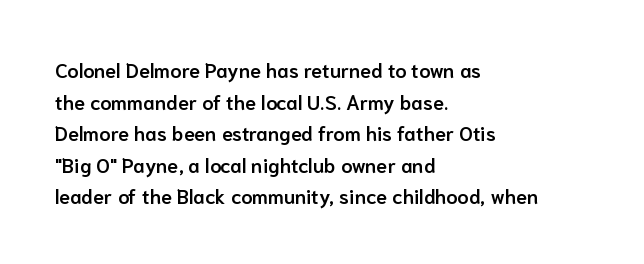
Q: Is the text bold? A: Semi-bold.
Q: Is the text italic (slanted)? A: No, it is upright.
Q: Is the text underlined? A: No.
Q: How is the paragraph aligned? A: Left-aligned.
Q: Is the spacing between letters normal or unusually wide? A: Normal.
Q: Is the spacing between lines tight, normal or loose? A: Normal.
